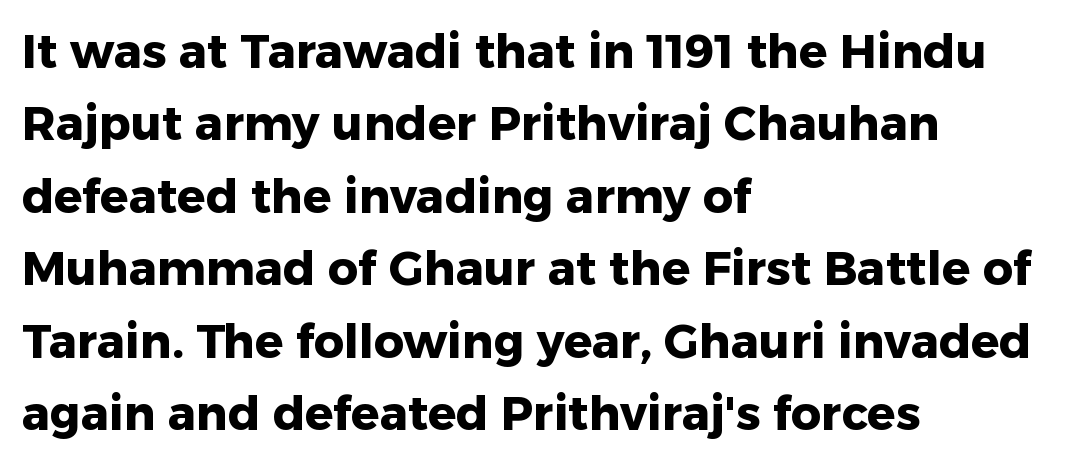
Here the glyphs are tracked normally, forming tight word shapes. A sans-serif font was chosen for this passage. The letters stand straight up with perfectly vertical stems. Successive baselines arrive at the customary interval. The letters advance in unequal steps, a hallmark of proportional type.
